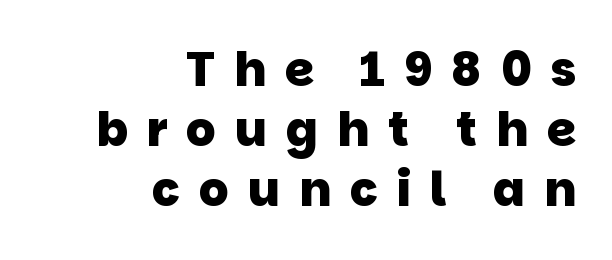
Q: Is the text bold? A: Yes.
Q: Is the typeface a serif or a sans-serif typeface? A: Sans-serif.
Q: Is the text underlined? A: No.
Q: How is the paragraph aligned? A: Right-aligned.
Q: Is the spacing between letters normal or unusually wide? A: Unusually wide.
Q: Is the spacing between lines tight, normal or loose? A: Normal.
Q: Width (condensed, normal, or wide)? A: Normal.
Q: Stroke contrast? A: Low.
Q: x-height? A: Large.
Q: Monospaced? A: No.
